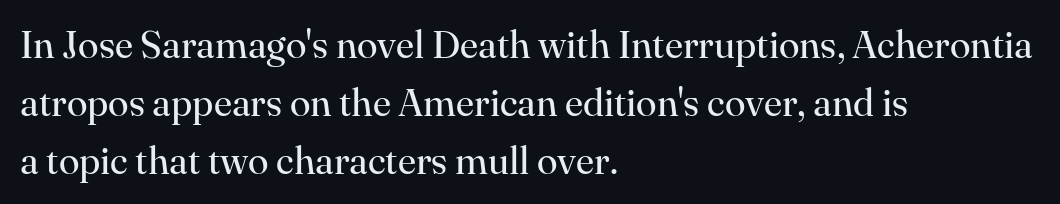
The image shows 38 px regular-weight serif type, upright; set left-aligned, normal line spacing (1.52x), normal letter spacing, not underlined; high stroke contrast and a small x-height.
